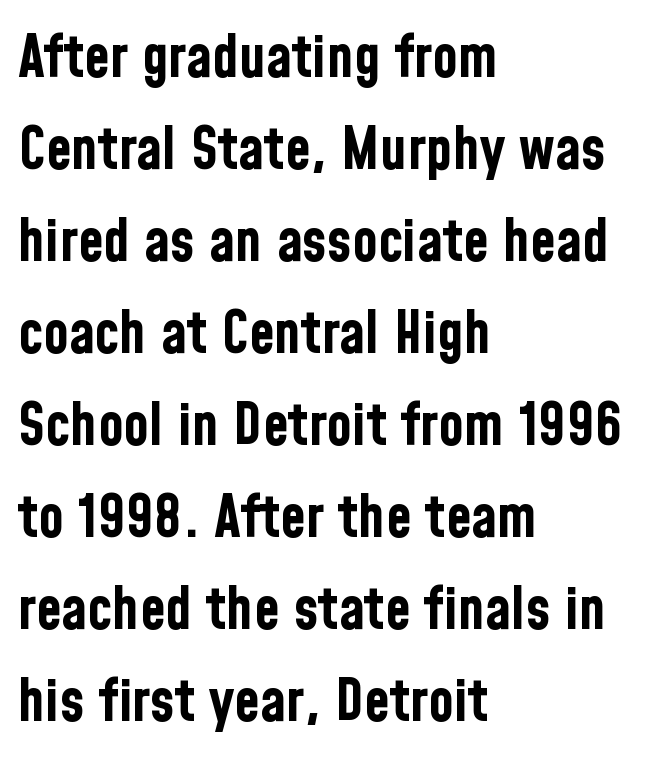
{"serif": "no", "italic": "no", "bold": "yes", "weight": "bold", "width": "condensed", "stroke_contrast": "low", "x_height": "medium", "monospaced": "no", "underline": "no", "align": "left", "line_spacing": "normal", "line_spacing_ratio": 1.56, "letter_spacing": "normal", "letter_spacing_em": 0.0, "glyph_px": 59}
